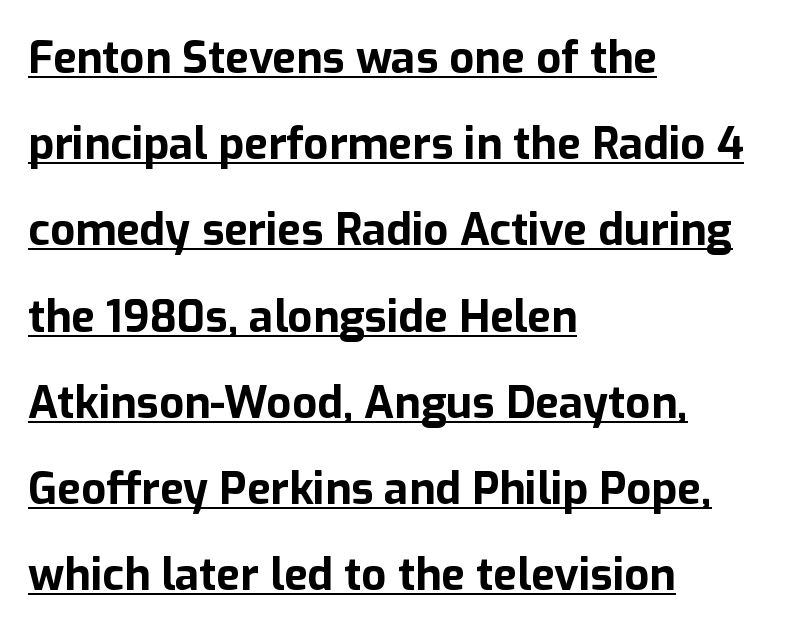
Descenders here cross a horizontal rule under the line. The compositor pushed each line to the left boundary. Does extra space separate the letters? No, they use regular spacing. Serif or sans? Sans — the stroke terminals are bare. The lettering stays uniformly vertical, giving the passage a roman look.
